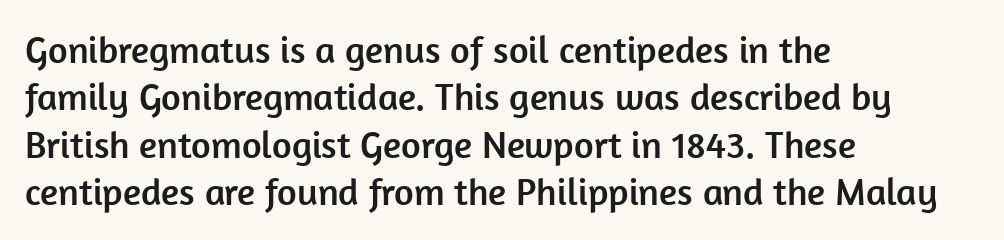
Q: Is the text italic (slanted)? A: No, it is upright.
Q: Is the typeface a serif or a sans-serif typeface? A: Sans-serif.
Q: Is the text underlined? A: No.
Q: How is the paragraph aligned? A: Left-aligned.
Q: Is the spacing between letters normal or unusually wide? A: Normal.
Q: Is the spacing between lines tight, normal or loose? A: Normal.
Q: Width (condensed, normal, or wide)? A: Normal.
Q: Stroke contrast? A: Low.
Q: x-height? A: Medium.
Q: Monospaced? A: No.
